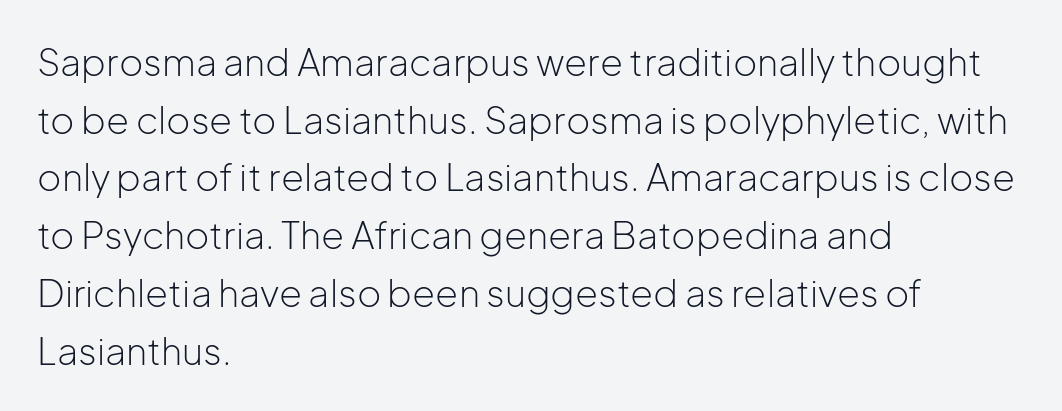
The setting favours the left margin, as ordinary paragraphs usually do. A typesetter would label this face a sans. Letters have the restrained weight of plain body copy at most. It's the straight-up-and-down kind of type. Words float on clear page, feet unadorned. What's the leading like? Ordinary, nothing unusual.
